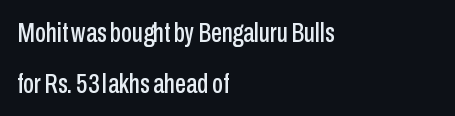
Q: Is the text italic (slanted)? A: No, it is upright.
Q: Is the typeface a serif or a sans-serif typeface? A: Sans-serif.
Q: Is the text underlined? A: No.
Q: How is the paragraph aligned? A: Left-aligned.
Q: Is the spacing between letters normal or unusually wide? A: Normal.
Q: Width (condensed, normal, or wide)? A: Condensed.
Q: Stroke contrast? A: Low.
Q: x-height? A: Medium.
Q: Monospaced? A: No.
